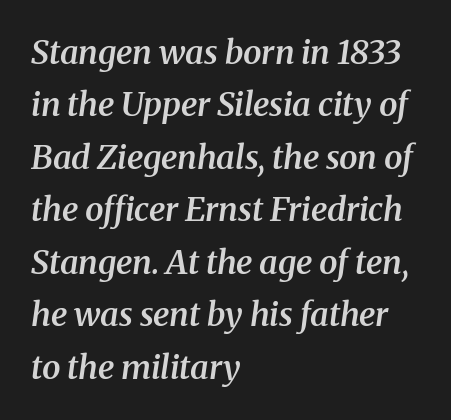
Q: Is the text bold? A: Semi-bold.
Q: Is the text italic (slanted)? A: Yes, it leans right by about 8 degrees.
Q: Is the typeface a serif or a sans-serif typeface? A: Serif.
Q: Is the text underlined? A: No.
Q: How is the paragraph aligned? A: Left-aligned.
Q: Is the spacing between letters normal or unusually wide? A: Normal.
Q: Is the spacing between lines tight, normal or loose? A: Normal.
Q: Width (condensed, normal, or wide)? A: Normal.
Q: Stroke contrast? A: Medium.
Q: x-height? A: Medium.
Q: Monospaced? A: No.
